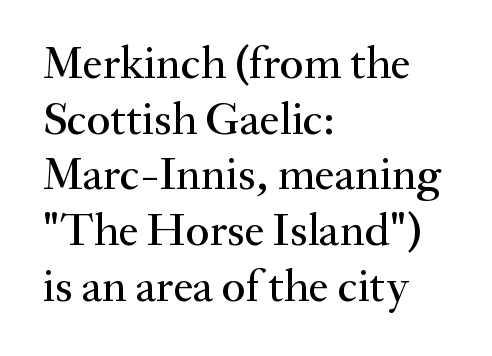
The image shows 46 px serif type, upright; set left-aligned, line spacing 1.21x, normal letter spacing, not underlined; medium stroke contrast and a small x-height.
